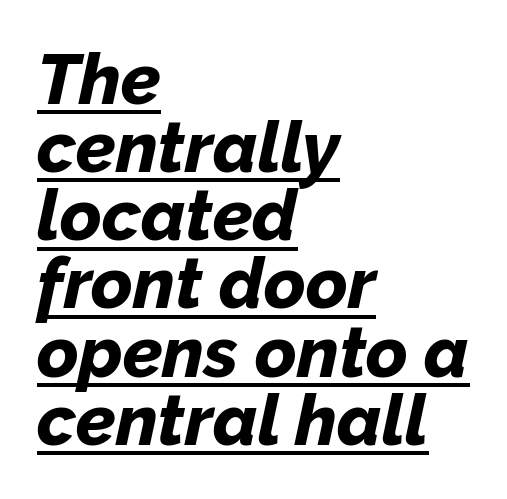
{"italic": "yes", "lean": "right", "slant_degrees": 12, "bold": "yes", "weight": "bold", "width": "normal", "stroke_contrast": "low", "x_height": "medium", "monospaced": "no", "underline": "yes", "align": "left", "line_spacing": "tight", "line_spacing_ratio": 0.96, "letter_spacing": "normal", "letter_spacing_em": 0.0, "glyph_px": 71}
